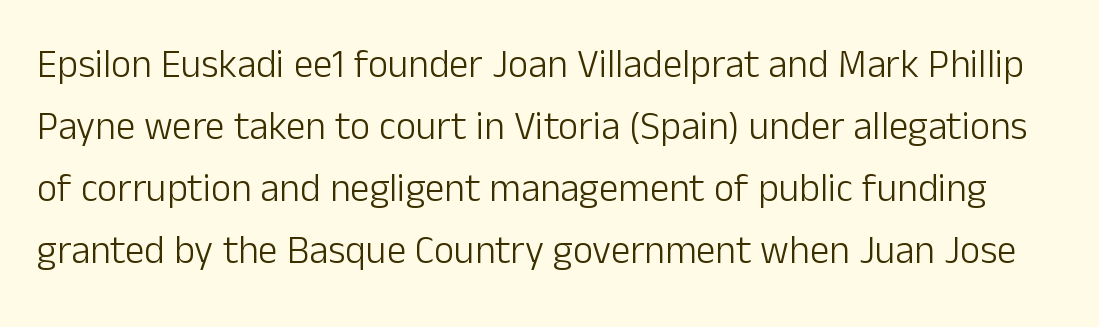
Q: Is the text bold? A: No.
Q: Is the text italic (slanted)? A: No, it is upright.
Q: Is the typeface a serif or a sans-serif typeface? A: Sans-serif.
Q: Is the text underlined? A: No.
Q: Is the spacing between letters normal or unusually wide? A: Normal.
Q: Is the spacing between lines tight, normal or loose? A: Normal.
Q: Width (condensed, normal, or wide)? A: Normal.
Q: Stroke contrast? A: Low.
Q: x-height? A: Medium.
Q: Monospaced? A: No.
